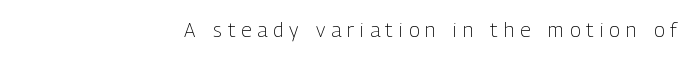
The image shows 20 px text type, upright; set right-aligned, unusually wide letter spacing (+0.3 em), not underlined.
